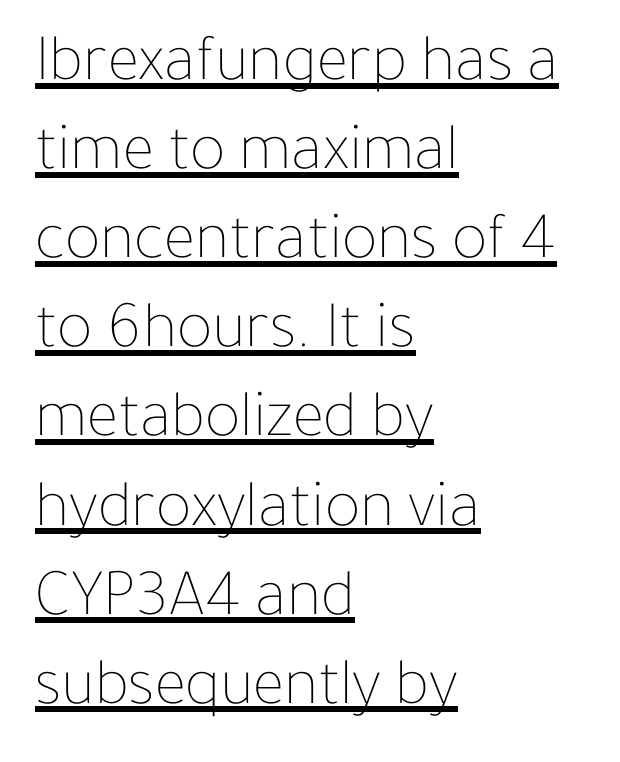
{"italic": "no", "bold": "no", "weight": "thin", "width": "normal", "stroke_contrast": "low", "x_height": "medium", "monospaced": "no", "underline": "yes", "align": "left", "line_spacing": "normal", "line_spacing_ratio": 1.33, "letter_spacing": "normal", "letter_spacing_em": 0.0, "glyph_px": 67}
